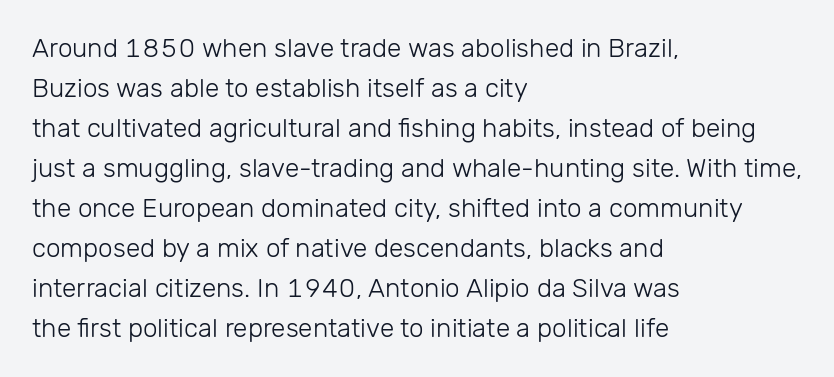
Descender tails drop into unmarked territory. Stroke mass is kept to a normal reading level or below. Default kerning and tracking; the words read as compact shapes. Teacher's note: observe the even left margin — that is flush-left alignment.
